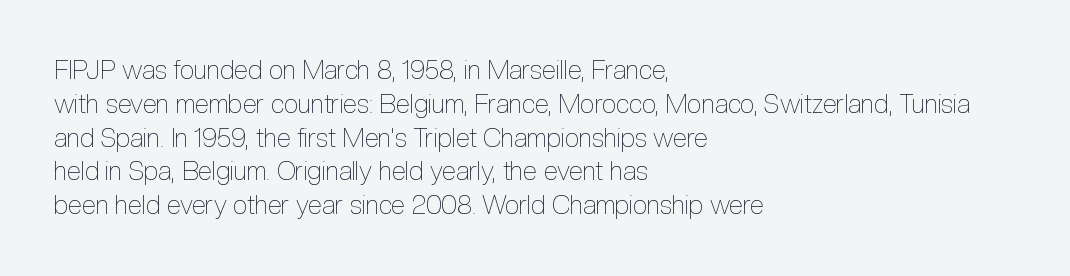
Descenders are the only things crossing below the line. Vertical strokes here are truly vertical. Compared with typical paragraphs, the rows here are spaced about the same. The setting favours the left margin, as ordinary paragraphs usually do.
